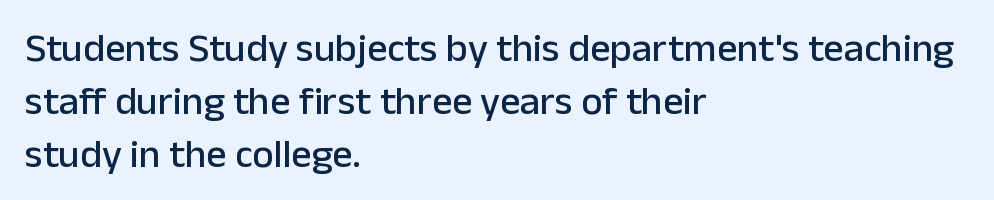
{"serif": "no", "italic": "no", "width": "normal", "stroke_contrast": "low", "x_height": "medium", "monospaced": "no", "underline": "no", "align": "left", "line_spacing": "normal", "line_spacing_ratio": 1.32, "letter_spacing": "normal", "letter_spacing_em": 0.0, "glyph_px": 40}
